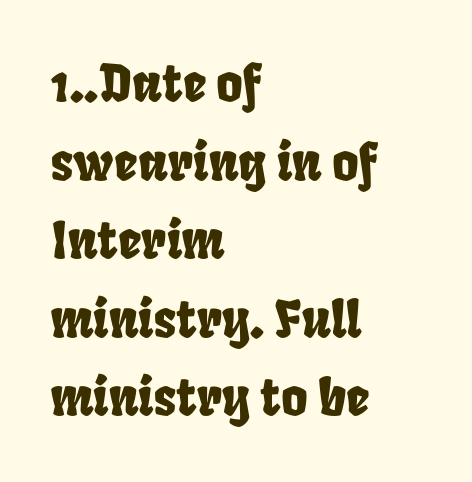
Q: Is the text underlined? A: No.
Q: How is the paragraph aligned? A: Left-aligned.
Q: Is the spacing between letters normal or unusually wide? A: Normal.
Q: Is the spacing between lines tight, normal or loose? A: Normal.
Q: Width (condensed, normal, or wide)? A: Condensed.
Q: Stroke contrast? A: Low.
Q: x-height? A: Large.
Q: Monospaced? A: No.
